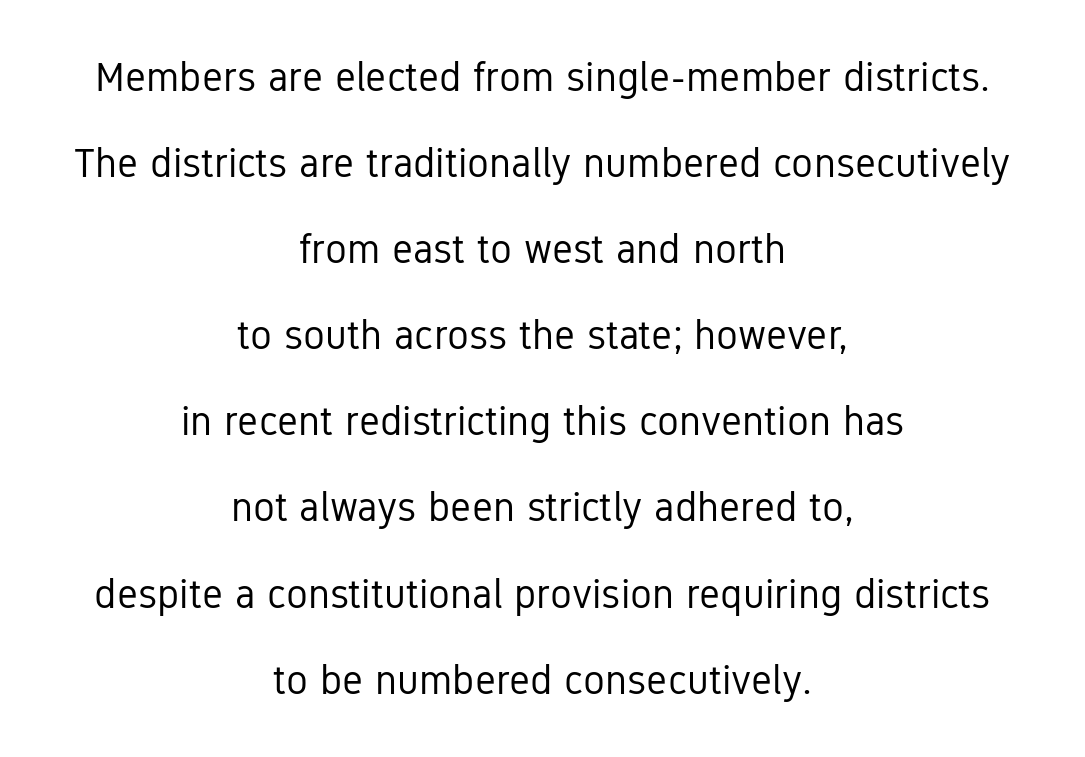
Q: Is the text bold? A: No.
Q: Is the text italic (slanted)? A: No, it is upright.
Q: Is the typeface a serif or a sans-serif typeface? A: Sans-serif.
Q: Is the text underlined? A: No.
Q: How is the paragraph aligned? A: Centered.
Q: Is the spacing between letters normal or unusually wide? A: Normal.
Q: Is the spacing between lines tight, normal or loose? A: Loose.
Q: Width (condensed, normal, or wide)? A: Condensed.
Q: Stroke contrast? A: Low.
Q: x-height? A: Medium.
Q: Monospaced? A: No.
